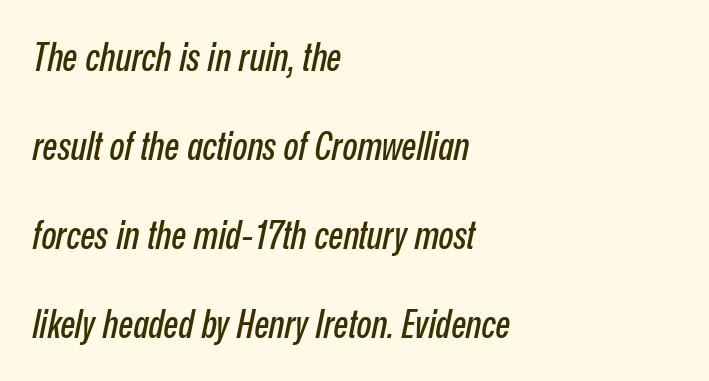
Q: Is the text italic (slanted)? A: Yes, it leans right by about 12 degrees.
Q: Is the text underlined? A: No.
Q: How is the paragraph aligned? A: Left-aligned.
Q: Is the spacing between letters normal or unusually wide? A: Normal.
Q: Is the spacing between lines tight, normal or loose? A: Loose.
Q: Width (condensed, normal, or wide)? A: Condensed.
Q: Stroke contrast? A: Low.
Q: x-height? A: Medium.
Q: Monospaced? A: No.
